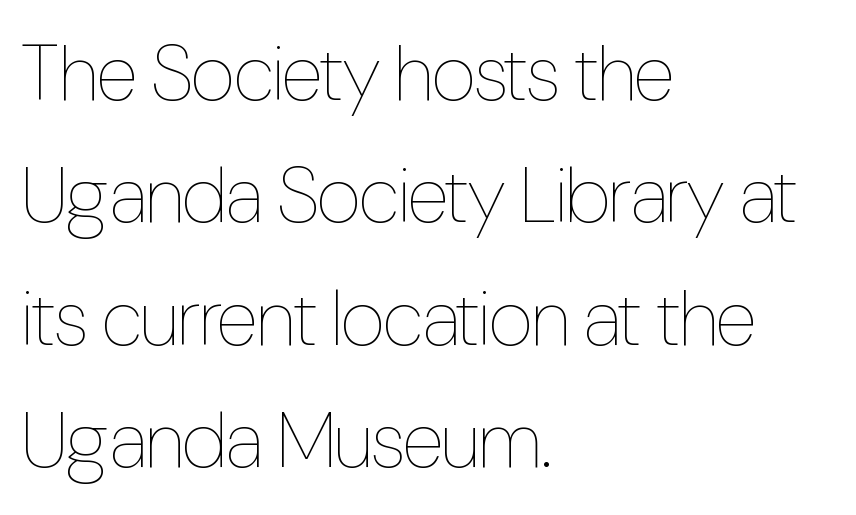
The image shows 78 px thin, condensed type, upright; set left-aligned, normal line spacing (1.57x), normal letter spacing, not underlined; low stroke contrast and a medium x-height.
